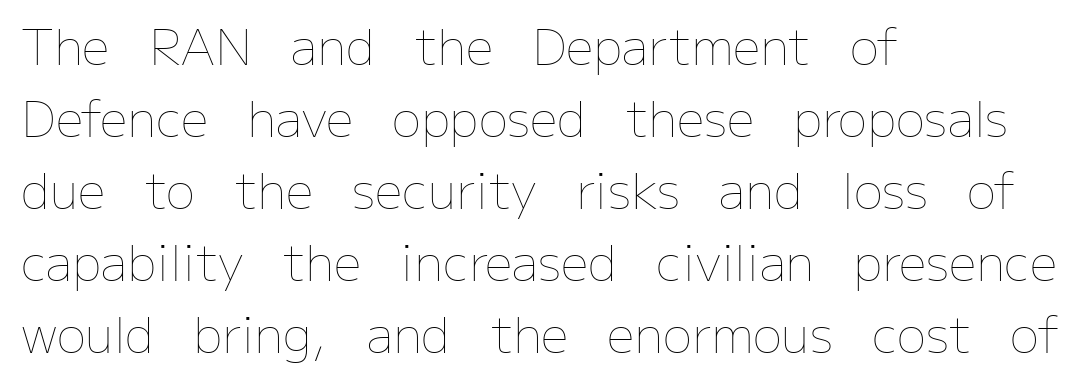
Tall strokes in this sample are plumb rather than angled. The passage shown is typed in a proportional face where columns would drift. Interline gaps are of average width in this sample. Nobody touched the tracking dial on this one.
